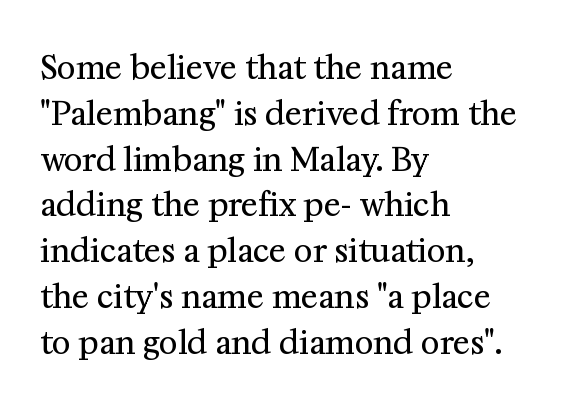
The glyphs are unaccompanied by any horizontal stroke below them. Casual observation: everything's shoved over to the left. Tall strokes in this sample are plumb rather than angled. The weight would be labelled regular, book, light, or lighter still. Looks like regular typesetting: each glyph gets only the width it needs.
